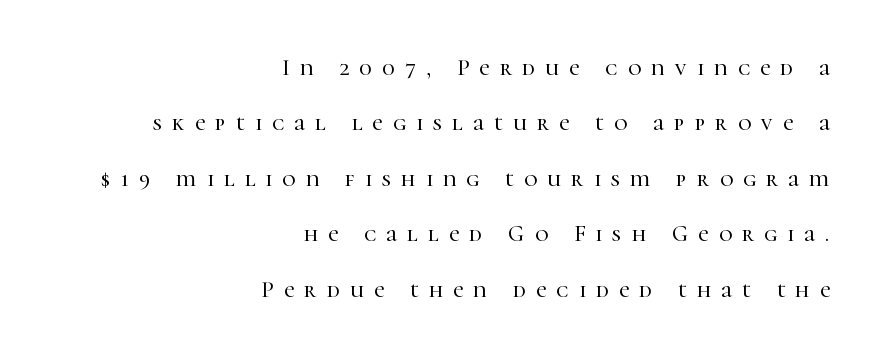
Q: Is the text italic (slanted)? A: No, it is upright.
Q: Is the text underlined? A: No.
Q: How is the paragraph aligned? A: Right-aligned.
Q: Is the spacing between letters normal or unusually wide? A: Unusually wide.
Q: Is the spacing between lines tight, normal or loose? A: Loose.
